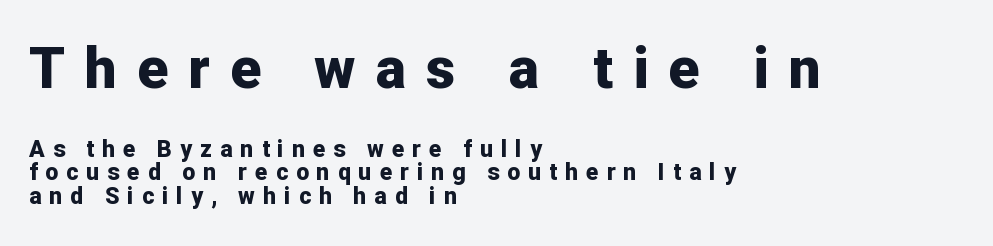
The image shows 57 px bold sans-serif type, upright; set left-aligned, tight line spacing (1.02x), unusually wide letter spacing (+0.35 em), not underlined; the first (top) block is 2.48x larger; low stroke contrast and a medium x-height.
